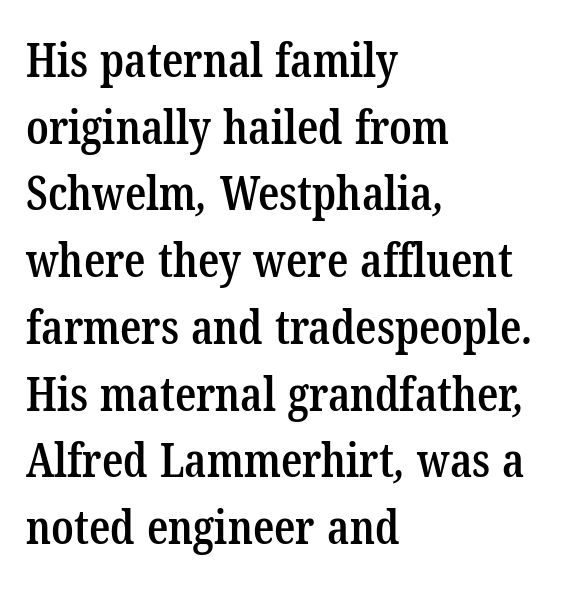
Examine the stroke ends and you'll spot serifs. Stems and bowls a touch heavier than normal — semibold. The passage shown is typed in a proportional face where columns would drift. Rows of type keep a routine distance in the vertical direction.
